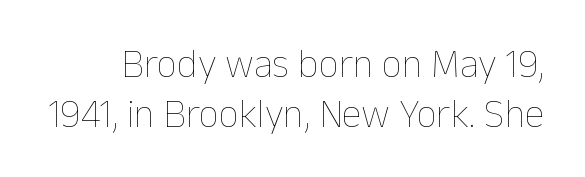
These lines keep a tight, regular rhythm from letter to letter. Leading: standard. Glance below the letters and you will spot only blank space. Compared with a typical body face, this is equally light or lighter still. Posture: upright roman.
